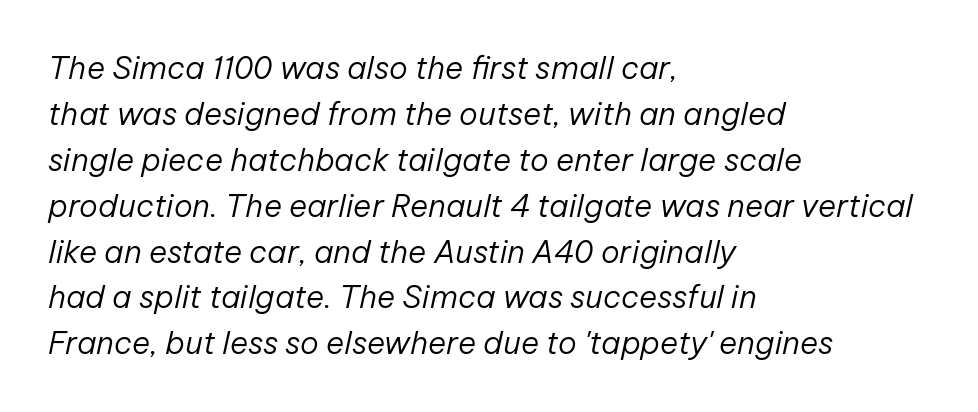
Q: Is the text bold? A: No.
Q: Is the text italic (slanted)? A: Yes, it leans right by about 12 degrees.
Q: Is the text underlined? A: No.
Q: How is the paragraph aligned? A: Left-aligned.
Q: Is the spacing between letters normal or unusually wide? A: Normal.
Q: Is the spacing between lines tight, normal or loose? A: Normal.
Q: Width (condensed, normal, or wide)? A: Normal.
Q: Stroke contrast? A: Low.
Q: x-height? A: Medium.
Q: Monospaced? A: No.
